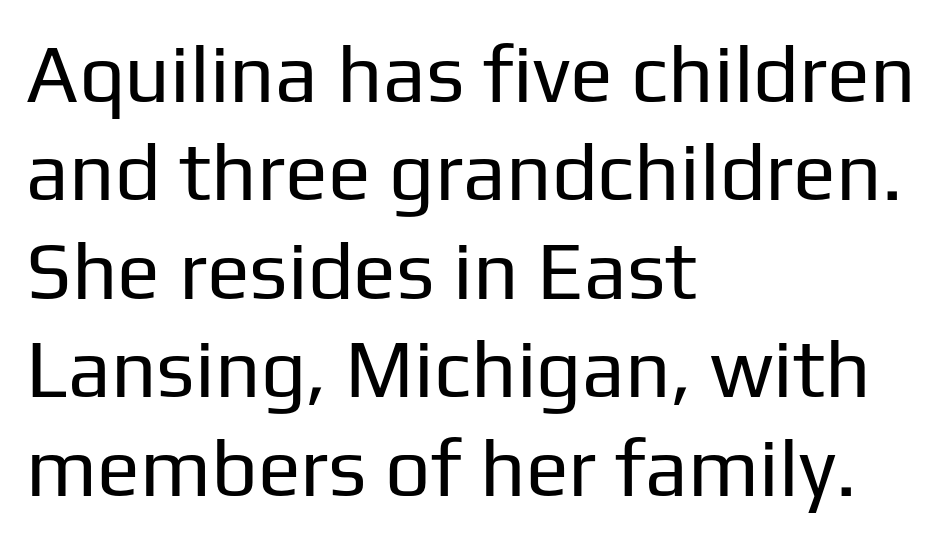
If you drew a line through each stem, it would be perfectly vertical. Summary of weight: not heavy and not bold. Note: no serifs on the glyphs. Decoration check: the copy has no underline.
